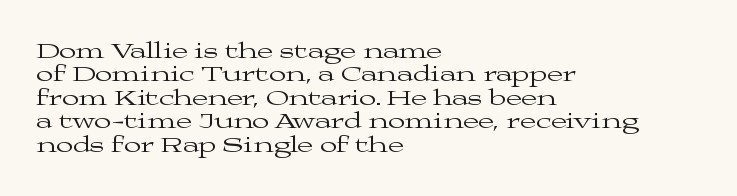
The image shows 23 px text type, upright; set left-aligned, tight line spacing (1.02x), normal letter spacing, not underlined.
